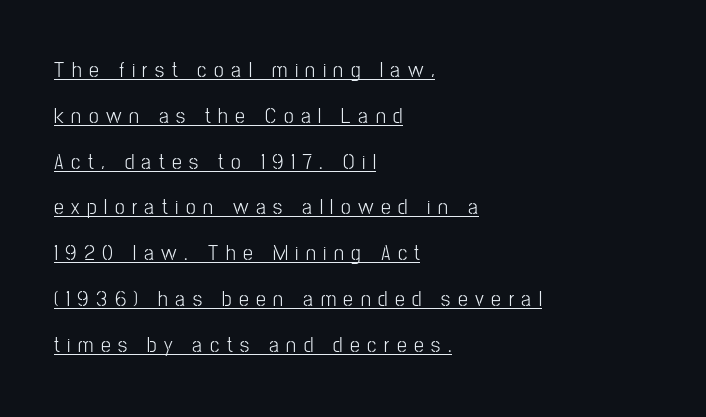
The setting favours the left margin, as ordinary paragraphs usually do. The typesetter has applied underlining to the passage shown. Nope, not italic — everything's standing straight. What stands out about the letter spacing? Its width — letters are far apart. Line spacing here is loose.
